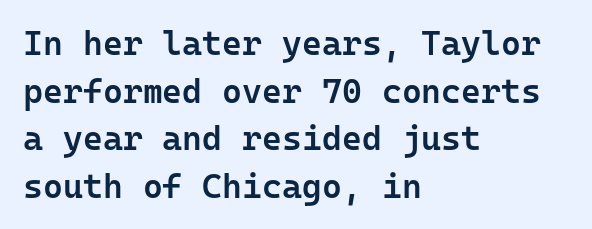
Q: Is the text bold? A: Semi-bold.
Q: Is the text italic (slanted)? A: No, it is upright.
Q: Is the typeface a serif or a sans-serif typeface? A: Sans-serif.
Q: Is the text underlined? A: No.
Q: How is the paragraph aligned? A: Left-aligned.
Q: Is the spacing between letters normal or unusually wide? A: Normal.
Q: Is the spacing between lines tight, normal or loose? A: Normal.
Q: Width (condensed, normal, or wide)? A: Normal.
Q: Stroke contrast? A: Low.
Q: x-height? A: Medium.
Q: Monospaced? A: Yes.
